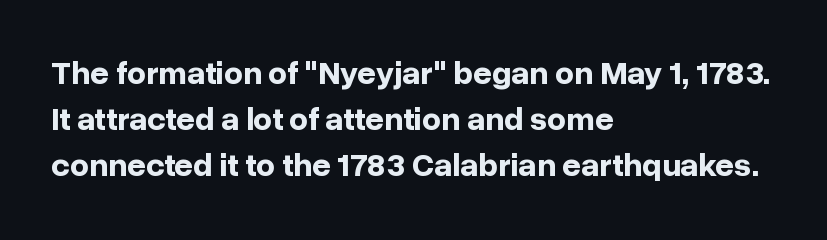
The typography opts for an upright posture over an oblique one. You can tell from the bare stems that sans-serif type was used. The glyphs are unaccompanied by any horizontal stroke below them. The rows are spaced the way most documents space them.
